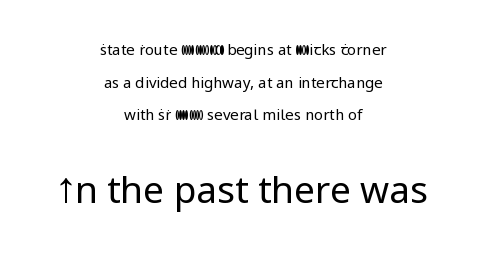
The image shows 37 px regular-weight sans-serif type, upright; set centered, loose line spacing (2.18x), normal letter spacing, not underlined; the second (bottom) block is 2.47x larger; low stroke contrast and a medium x-height.
